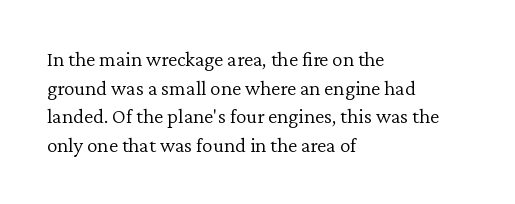
Q: Is the text bold? A: No.
Q: Is the text italic (slanted)? A: No, it is upright.
Q: Is the text underlined? A: No.
Q: How is the paragraph aligned? A: Left-aligned.
Q: Is the spacing between letters normal or unusually wide? A: Normal.
Q: Is the spacing between lines tight, normal or loose? A: Normal.
